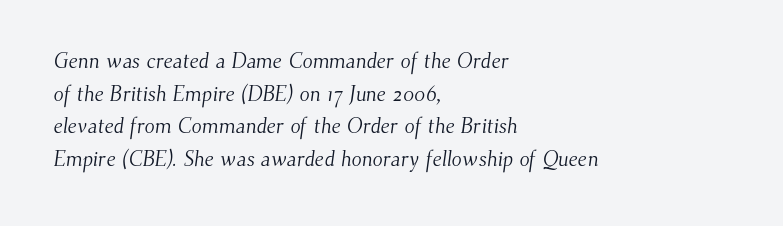
The setting favours the left margin, as ordinary paragraphs usually do. The strokes carry an ordinary text weight at most. Nobody touched the tracking dial on this one. The zone under the glyphs is completely vacant. A normal amount of white space separates one row of letters from the next.
